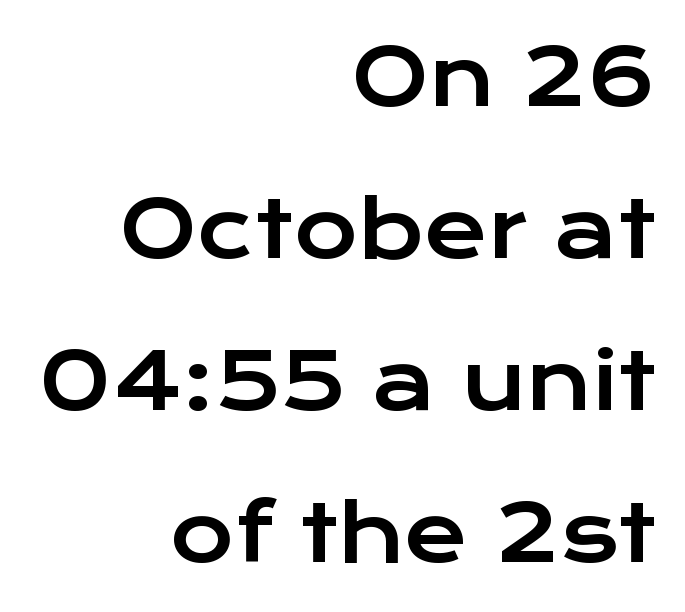
The image shows 78 px wide sans-serif type, upright; set right-aligned, loose line spacing (1.95x), normal letter spacing, not underlined; low stroke contrast and a medium x-height.
